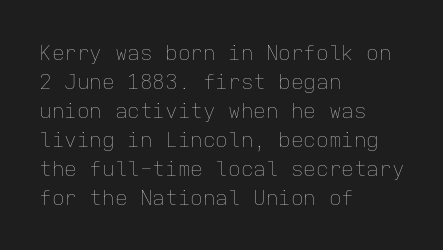
Q: Is the text bold? A: No.
Q: Is the text italic (slanted)? A: No, it is upright.
Q: Is the text underlined? A: No.
Q: How is the paragraph aligned? A: Left-aligned.
Q: Is the spacing between letters normal or unusually wide? A: Normal.
Q: Is the spacing between lines tight, normal or loose? A: Normal.
